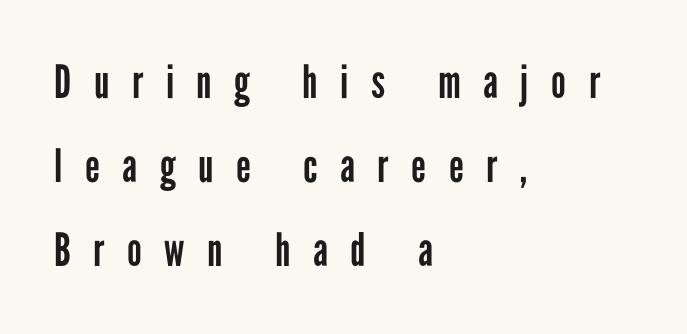
Weight: in the light-to-regular range. You could not count columns in this text — the font is proportionally spaced. A typesetter would call this heavily tracked-out type. I'd call this a sans setting — the letters go barefoot. These lines were composed using upright roman letters. The typesetter chose a ragged-right arrangement here.
